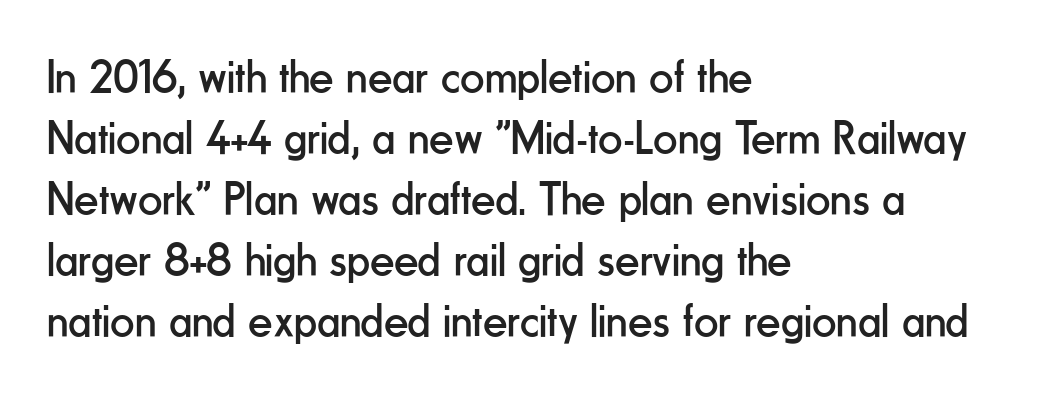
The image shows 48 px regular-weight, condensed sans-serif type, upright; set left-aligned, normal line spacing (1.27x), normal letter spacing, not underlined; low stroke contrast and a small x-height.
